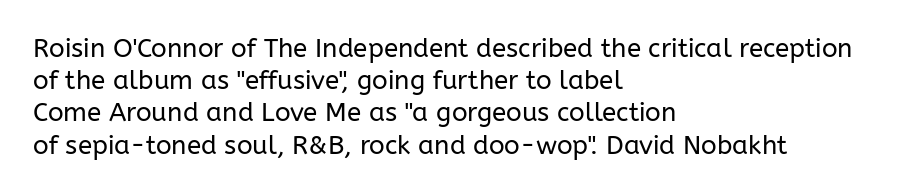
{"italic": "no", "bold": "no", "underline": "no", "align": "left", "line_spacing_ratio": 1.24, "letter_spacing": "normal", "letter_spacing_em": 0.0, "glyph_px": 26}
